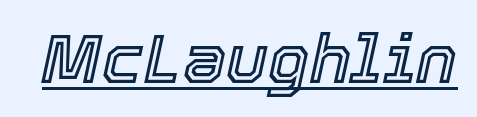
The image shows 69 px text type, italic (leaning right); set normal letter spacing, underlined; a medium x-height.
